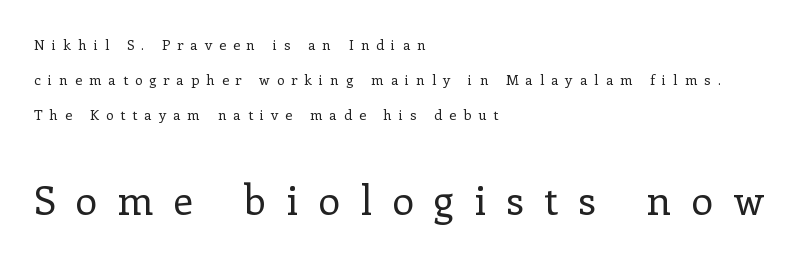
{"serif": "yes", "italic": "no", "bold": "no", "weight": "regular", "width": "normal", "stroke_contrast": "low", "x_height": "medium", "monospaced": "no", "underline": "no", "align": "left", "line_spacing": "loose", "line_spacing_ratio": 2.49, "letter_spacing": "wide", "letter_spacing_em": 0.5, "larger_block": "second", "size_ratio": 2.86, "glyph_px": 40}
